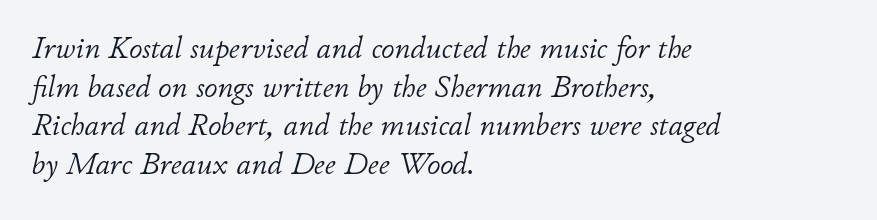
The image shows 30 px light type, italic (leaning right); set left-aligned, normal line spacing (1.29x), normal letter spacing, not underlined; low stroke contrast and a small x-height.
